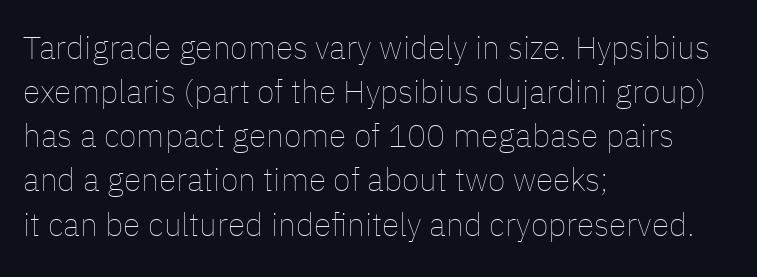
{"italic": "no", "bold": "no", "weight": "thin", "width": "normal", "stroke_contrast": "low", "x_height": "medium", "monospaced": "no", "underline": "no", "align": "left", "line_spacing": "normal", "line_spacing_ratio": 1.38, "letter_spacing": "normal", "letter_spacing_em": 0.0, "glyph_px": 32}
